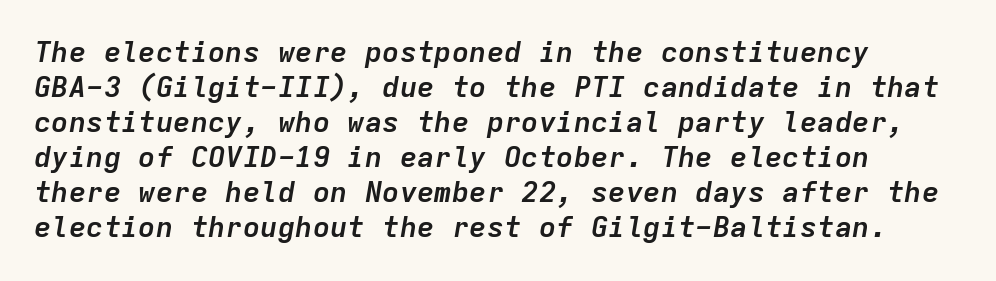
The image shows 29 px semibold type, italic (leaning right), monospaced; set line spacing 1.21x, normal letter spacing, not underlined; low stroke contrast and a medium x-height.
